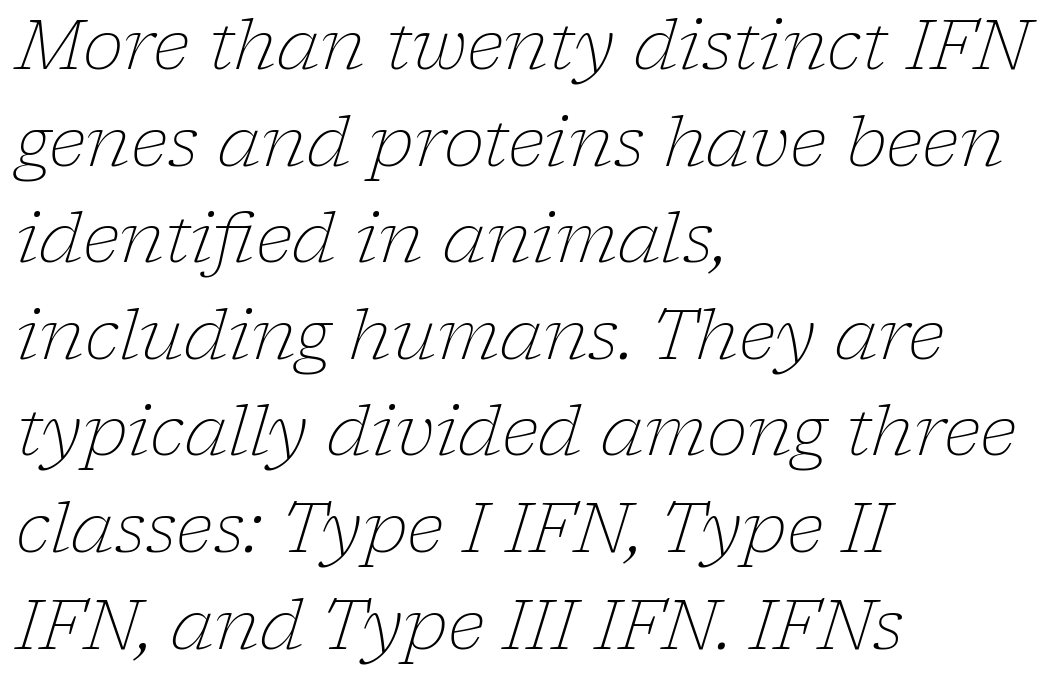
Stem width sits at or under what a default text font uses. The designer went with a serif here, giving each stem small feet. The baseline area is clear. Is the block centered? No — it sits flush against the left margin. Letter spacing: default. Is the type slanted? Yes — the strokes lean at a clear angle.
